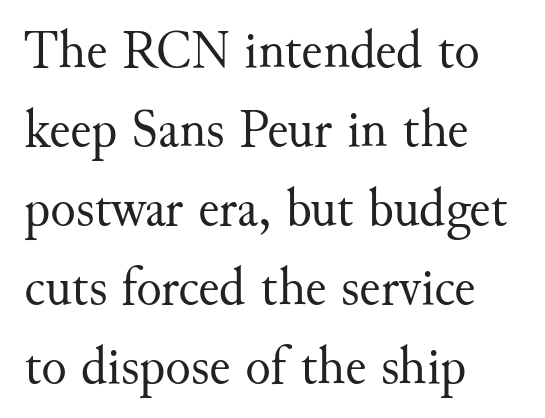
The image shows 53 px regular-weight serif type, upright; set left-aligned, normal line spacing (1.49x), normal letter spacing, not underlined; medium stroke contrast and a small x-height.
